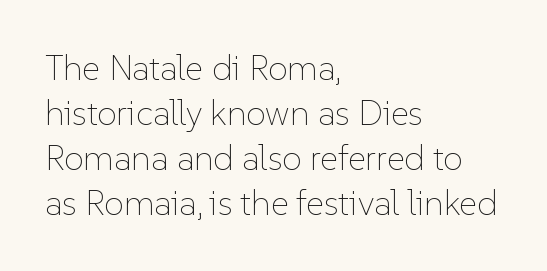
Q: Is the text bold? A: No.
Q: Is the text italic (slanted)? A: No, it is upright.
Q: Is the text underlined? A: No.
Q: How is the paragraph aligned? A: Left-aligned.
Q: Is the spacing between letters normal or unusually wide? A: Normal.
Q: Is the spacing between lines tight, normal or loose? A: Normal.
Q: Width (condensed, normal, or wide)? A: Normal.
Q: Stroke contrast? A: Low.
Q: x-height? A: Medium.
Q: Monospaced? A: No.
